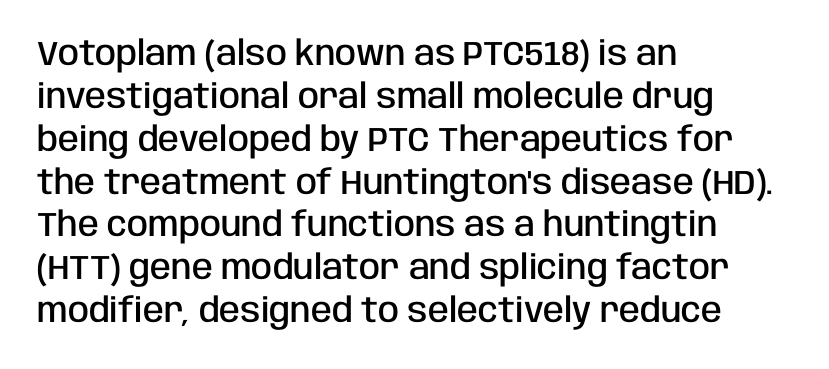
How would I describe the line gaps? Plain and ordinary. Line starts are locked; line ends wander. The letters carry no serifs — their stems end cleanly without finishing strokes. The glyphs have the mass of a demibold cut, below bold. Spacing verdict: proportional, widths tailored to each character.
